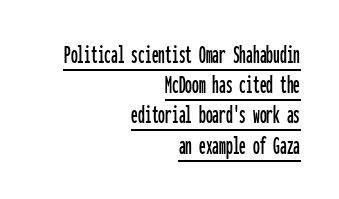
Q: Is the text italic (slanted)? A: No, it is upright.
Q: Is the text underlined? A: Yes.
Q: How is the paragraph aligned? A: Right-aligned.
Q: Is the spacing between letters normal or unusually wide? A: Normal.
Q: Is the spacing between lines tight, normal or loose? A: Tight.
